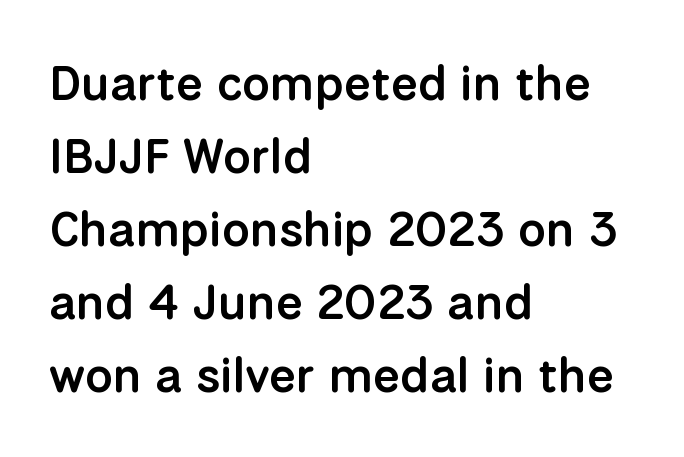
{"serif": "no", "italic": "no", "bold": "semi", "weight": "semibold", "width": "normal", "stroke_contrast": "low", "x_height": "medium", "monospaced": "no", "underline": "no", "align": "left", "line_spacing": "normal", "line_spacing_ratio": 1.49, "letter_spacing": "normal", "letter_spacing_em": 0.0, "glyph_px": 49}
